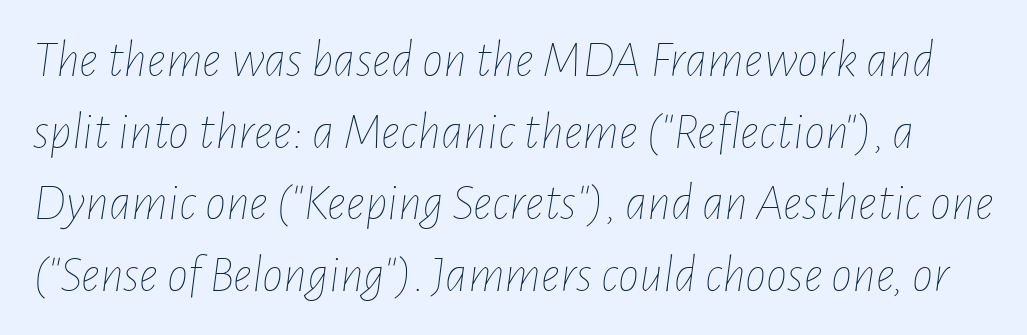
{"italic": "yes", "lean": "right", "slant_degrees": 7, "bold": "no", "weight": "thin", "width": "condensed", "stroke_contrast": "low", "x_height": "medium", "monospaced": "no", "underline": "no", "line_spacing": "normal", "line_spacing_ratio": 1.35, "letter_spacing": "normal", "letter_spacing_em": 0.0, "glyph_px": 53}
